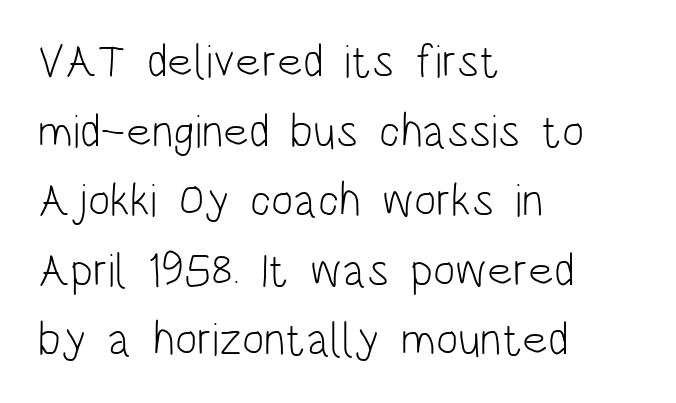
The rendering uses natural spacing where letterforms have individual widths. The letters stand upright; this is a roman face. In CSS terms this would be text-align: left. No letter is thick-stroked: the sample isn't bold.
